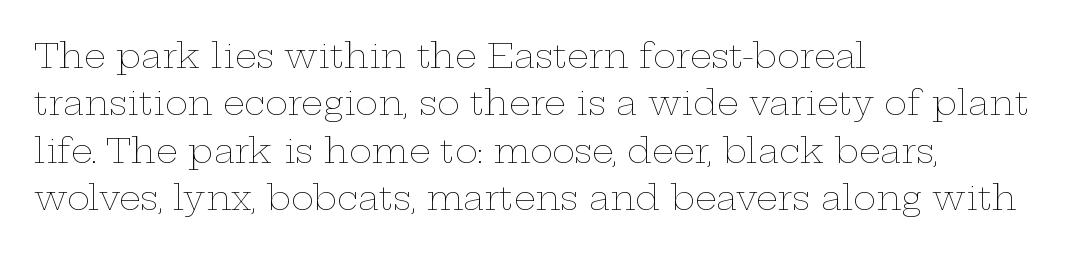
{"italic": "no", "bold": "no", "weight": "thin", "width": "wide", "stroke_contrast": "low", "x_height": "medium", "monospaced": "no", "underline": "no", "align": "left", "line_spacing": "normal", "line_spacing_ratio": 1.39, "letter_spacing": "normal", "letter_spacing_em": 0.0, "glyph_px": 34}
